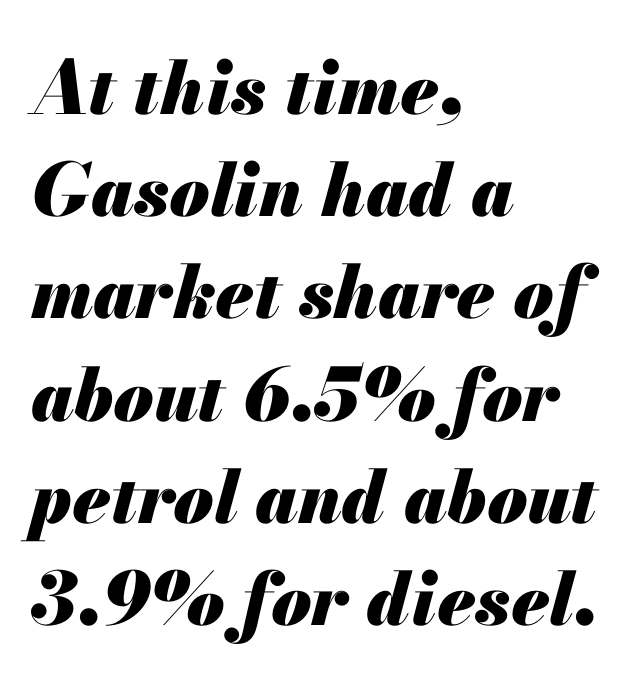
{"italic": "yes", "lean": "right", "slant_degrees": 13, "bold": "yes", "weight": "heavy", "width": "normal", "stroke_contrast": "medium", "x_height": "small", "monospaced": "no", "underline": "no", "align": "left", "line_spacing": "normal", "line_spacing_ratio": 1.4, "letter_spacing": "normal", "letter_spacing_em": 0.0, "glyph_px": 73}
